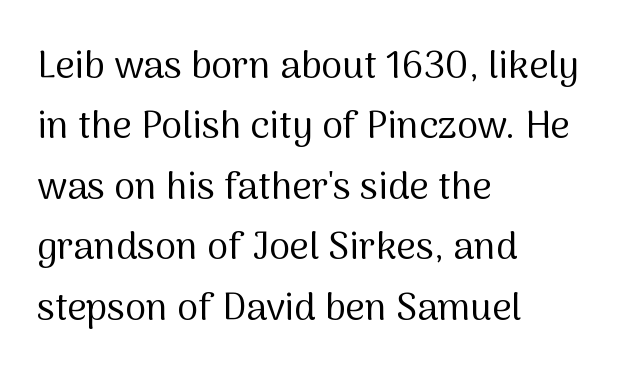
The weight would be labelled regular, book, light, or lighter still. Is the block centered? No — it sits flush against the left margin. Character widths vary here, with narrow letters taking less room than wide ones. These lines keep a tight, regular rhythm from letter to letter.
